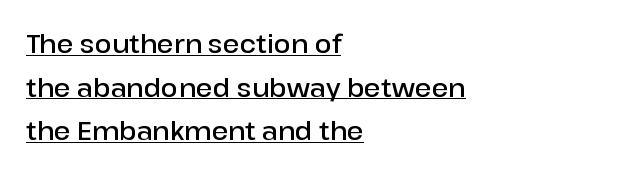
{"italic": "no", "bold": "semi", "underline": "yes", "align": "left", "line_spacing_ratio": 1.75, "letter_spacing": "normal", "letter_spacing_em": 0.0, "glyph_px": 25}
